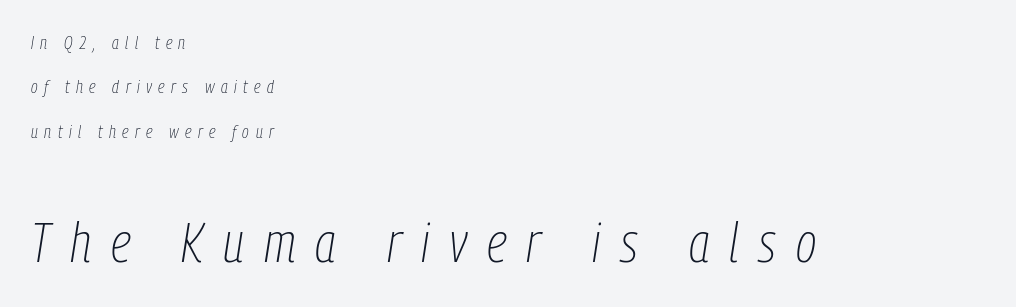
The image shows 55 px thin, condensed type, italic (leaning right); set left-aligned, loose line spacing (2.47x), unusually wide letter spacing (+0.36 em), not underlined; the second (bottom) block is 3.06x larger; low stroke contrast and a medium x-height.
